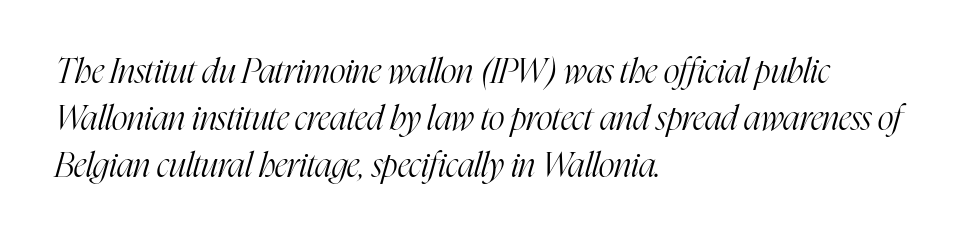
The image shows 34 px light, condensed serif type, italic (leaning right); set left-aligned, normal line spacing (1.38x), normal letter spacing, not underlined; high stroke contrast and a medium x-height.
